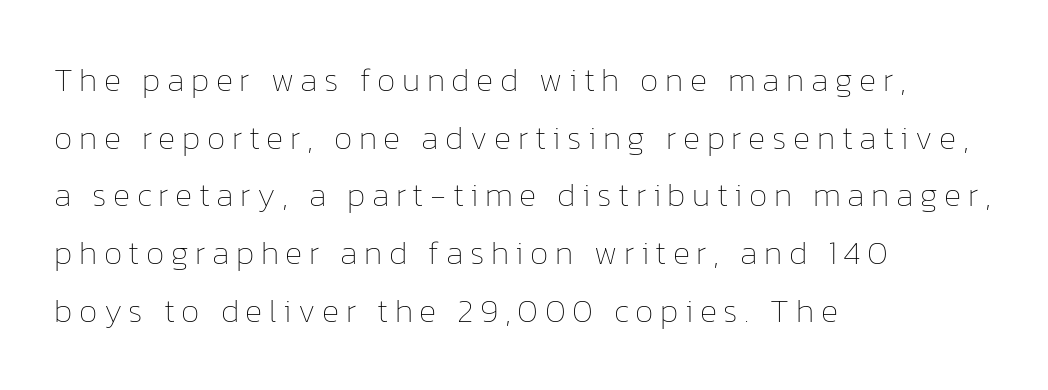
The image shows 33 px thin type, upright; set left-aligned, line spacing 1.75x, unusually wide letter spacing (+0.2 em), not underlined; low stroke contrast and a medium x-height.
